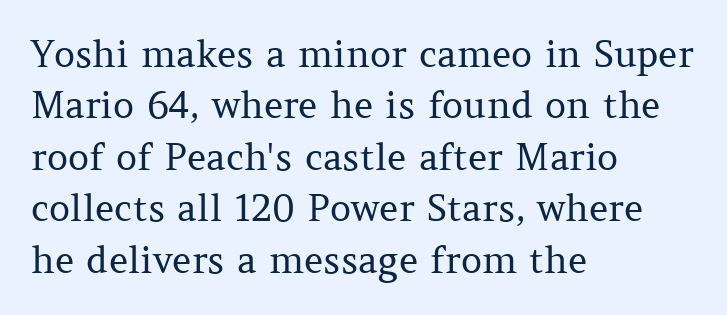
The image shows 37 px regular-weight serif type, upright; set left-aligned, normal line spacing (1.39x), normal letter spacing, not underlined; medium stroke contrast and a medium x-height.
